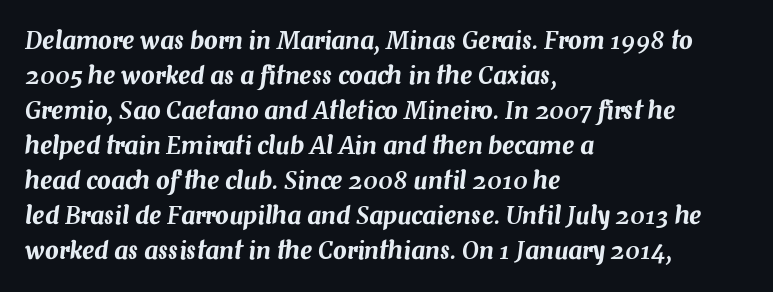
Q: Is the text italic (slanted)? A: Yes, it leans right by about 7 degrees.
Q: Is the text underlined? A: No.
Q: How is the paragraph aligned? A: Left-aligned.
Q: Is the spacing between letters normal or unusually wide? A: Normal.
Q: Is the spacing between lines tight, normal or loose? A: Normal.
